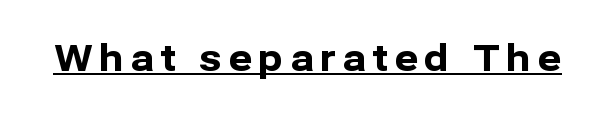
The image shows 37 px bold sans-serif type, upright; set underlined; low stroke contrast and a medium x-height.
